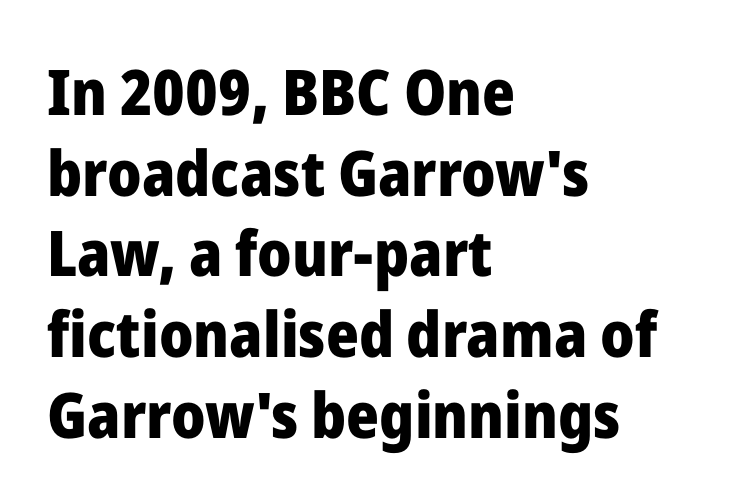
{"serif": "no", "italic": "no", "bold": "yes", "weight": "heavy", "width": "normal", "stroke_contrast": "low", "x_height": "medium", "monospaced": "no", "underline": "no", "align": "left", "line_spacing": "normal", "line_spacing_ratio": 1.28, "letter_spacing": "normal", "letter_spacing_em": 0.0, "glyph_px": 63}
